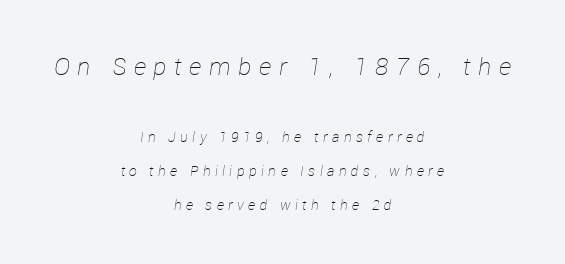
The image shows 24 px text type, italic (leaning right); set centered, loose line spacing (2.44x), unusually wide letter spacing (+0.32 em), not underlined; the first (top) block is 1.71x larger.
